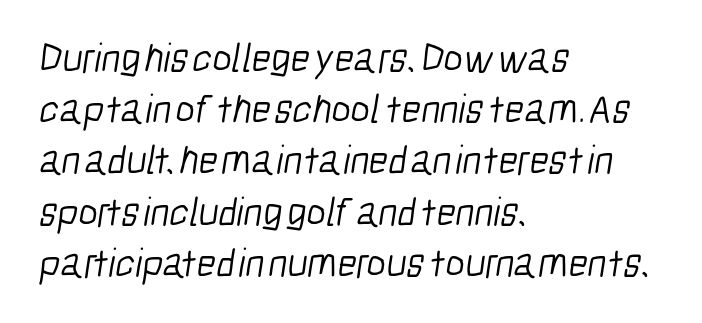
Q: Is the text bold? A: No.
Q: Is the typeface a serif or a sans-serif typeface? A: Sans-serif.
Q: Is the text underlined? A: No.
Q: How is the paragraph aligned? A: Left-aligned.
Q: Is the spacing between letters normal or unusually wide? A: Normal.
Q: Is the spacing between lines tight, normal or loose? A: Normal.
Q: Width (condensed, normal, or wide)? A: Condensed.
Q: Stroke contrast? A: Low.
Q: x-height? A: Medium.
Q: Monospaced? A: No.
